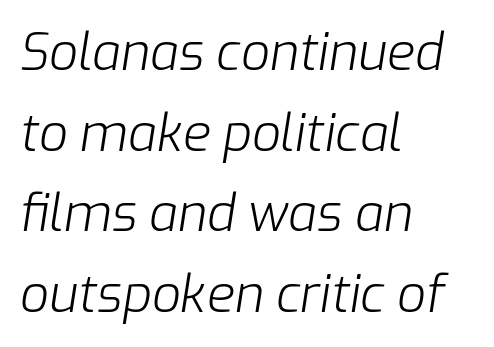
{"italic": "yes", "lean": "right", "slant_degrees": 9, "bold": "no", "weight": "light", "width": "normal", "stroke_contrast": "low", "x_height": "medium", "monospaced": "no", "underline": "no", "align": "left", "line_spacing": "normal", "line_spacing_ratio": 1.58, "letter_spacing": "normal", "letter_spacing_em": 0.0, "glyph_px": 51}
